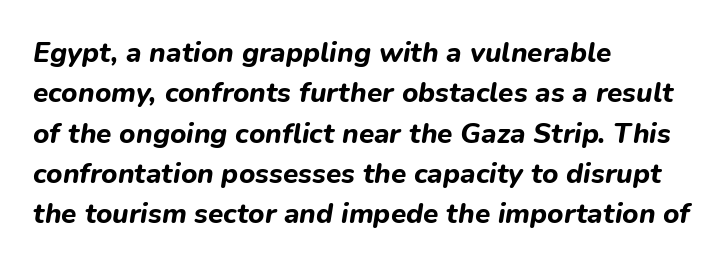
{"italic": "yes", "lean": "right", "slant_degrees": 9, "bold": "yes", "weight": "bold", "width": "normal", "stroke_contrast": "low", "x_height": "medium", "monospaced": "no", "underline": "no", "align": "left", "line_spacing": "normal", "line_spacing_ratio": 1.44, "letter_spacing": "normal", "letter_spacing_em": 0.0, "glyph_px": 28}
